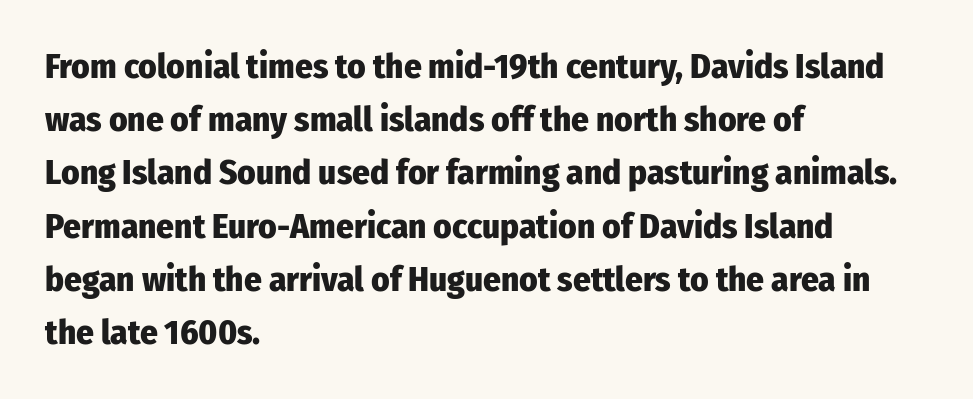
The image shows 35 px heavy, condensed sans-serif type, upright; set left-aligned, normal line spacing (1.52x), normal letter spacing, not underlined; low stroke contrast and a medium x-height.
